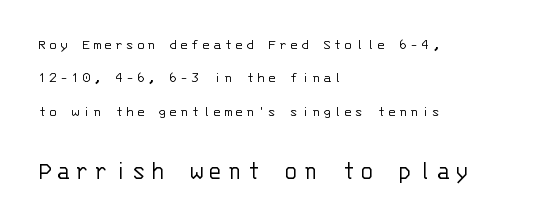
Q: Is the text bold? A: No.
Q: Is the text italic (slanted)? A: No, it is upright.
Q: Is the text underlined? A: No.
Q: How is the paragraph aligned? A: Left-aligned.
Q: Is the spacing between lines tight, normal or loose? A: Loose.
Q: Which block of text is set in a larger size, the first (top) or the second (bottom)? A: The second (bottom) one.
